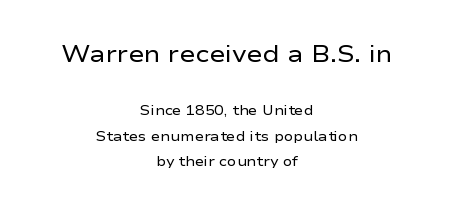
Q: Is the text bold? A: No.
Q: Is the text italic (slanted)? A: No, it is upright.
Q: Is the text underlined? A: No.
Q: How is the paragraph aligned? A: Centered.
Q: Is the spacing between letters normal or unusually wide? A: Normal.
Q: Which block of text is set in a larger size, the first (top) or the second (bottom)? A: The first (top) one.
